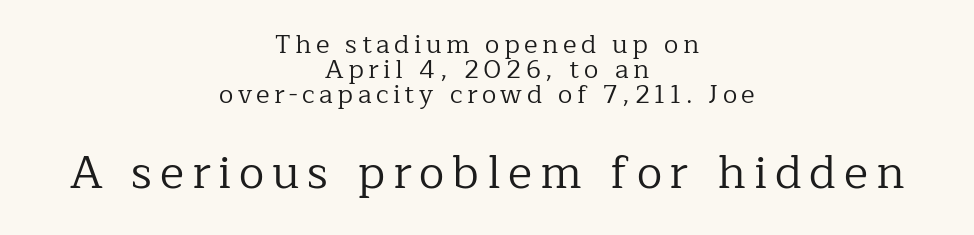
{"serif": "yes", "italic": "no", "bold": "no", "weight": "regular", "width": "normal", "stroke_contrast": "low", "x_height": "medium", "monospaced": "no", "underline": "no", "align": "center", "line_spacing": "tight", "line_spacing_ratio": 0.97, "larger_block": "second", "size_ratio": 1.77, "glyph_px": 46}
